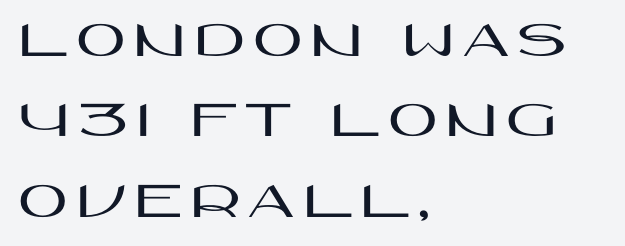
The image shows 54 px wide sans-serif type, upright; set left-aligned, normal line spacing (1.49x), not underlined; high stroke contrast and a large x-height.
